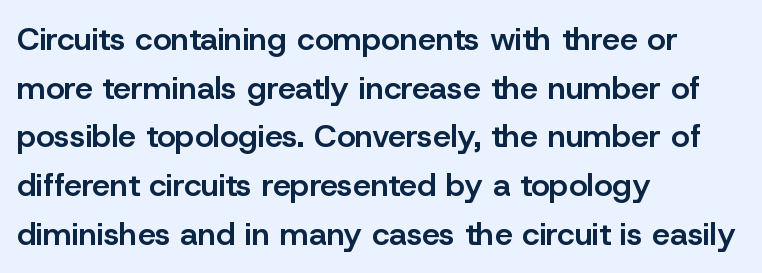
Q: Is the text bold? A: Semi-bold.
Q: Is the text italic (slanted)? A: No, it is upright.
Q: Is the typeface a serif or a sans-serif typeface? A: Sans-serif.
Q: Is the text underlined? A: No.
Q: How is the paragraph aligned? A: Left-aligned.
Q: Is the spacing between letters normal or unusually wide? A: Normal.
Q: Is the spacing between lines tight, normal or loose? A: Normal.
Q: Width (condensed, normal, or wide)? A: Normal.
Q: Stroke contrast? A: Low.
Q: x-height? A: Medium.
Q: Monospaced? A: No.
